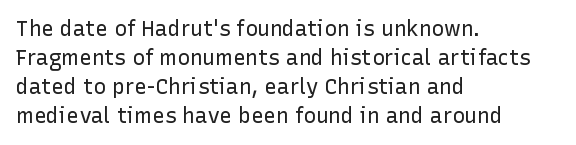
Q: Is the text bold? A: No.
Q: Is the text italic (slanted)? A: No, it is upright.
Q: Is the text underlined? A: No.
Q: How is the paragraph aligned? A: Left-aligned.
Q: Is the spacing between letters normal or unusually wide? A: Normal.
Q: Is the spacing between lines tight, normal or loose? A: Normal.
